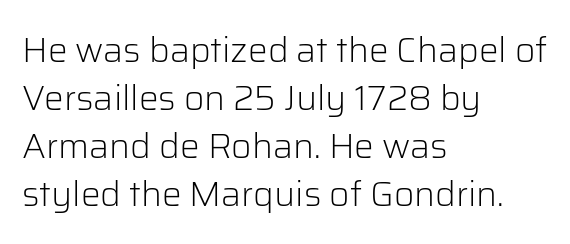
The letterforms sit shoulder to shoulder at normal distance. Notice how the stems are strictly vertical — no italics here. Decoration check: the copy has no underline. You could not count columns in this text — the font is proportionally spaced. Check where the strokes stop: nothing finishes them off — pure sans.
